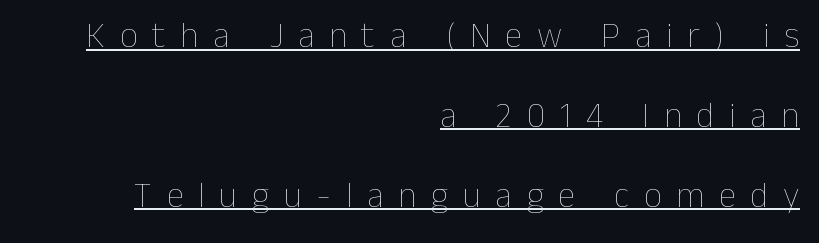
Characters follow at a spacing far wider than the type designer built in. Think of a printed novel: that variable character pitch is what you see here. Underline: present. No heavy texture on the line: the type isn't bold. All the whitespace from short lines collects on the left. If you drew a line through each stem, it would be perfectly vertical.
